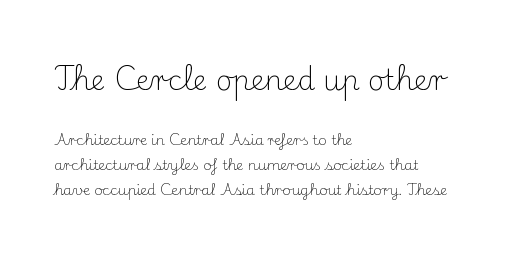
Q: Is the text bold? A: No.
Q: Is the text italic (slanted)? A: No, it is upright.
Q: Is the typeface a serif or a sans-serif typeface? A: Serif.
Q: Is the text underlined? A: No.
Q: How is the paragraph aligned? A: Left-aligned.
Q: Is the spacing between letters normal or unusually wide? A: Normal.
Q: Which block of text is set in a larger size, the first (top) or the second (bottom)? A: The first (top) one.
Q: Width (condensed, normal, or wide)? A: Normal.
Q: Stroke contrast? A: Medium.
Q: x-height? A: Small.
Q: Monospaced? A: No.
